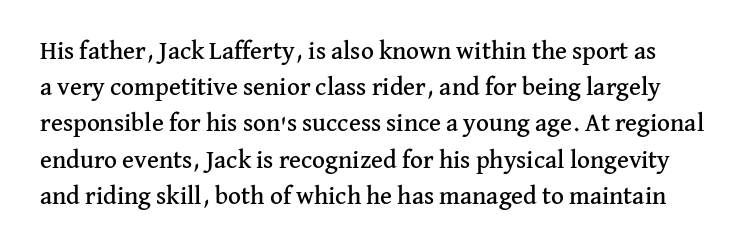
The image shows 25 px text type, upright; set normal line spacing (1.45x), normal letter spacing, not underlined.
